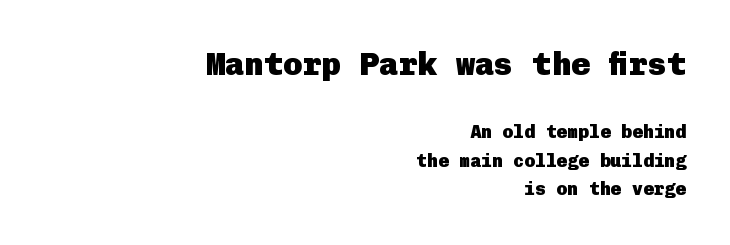
The image shows 32 px heavy sans-serif type, upright; set right-aligned, normal line spacing (1.6x), normal letter spacing, not underlined; the first (top) block is 1.78x larger; low stroke contrast and a medium x-height.
